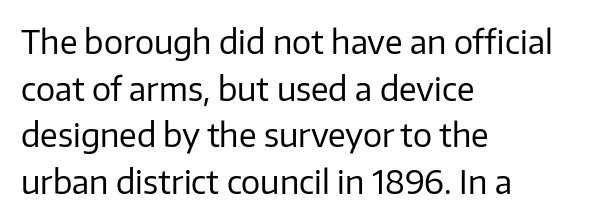
Notice how the stems are strictly vertical — no italics here. The passage shown is typeset with a sans-serif family. There is no visible air inserted between adjacent glyphs. The passage shown is not bold in any degree. Rows of type keep a routine distance in the vertical direction. Here the designer chose a conventional face with non-uniform glyph widths.
